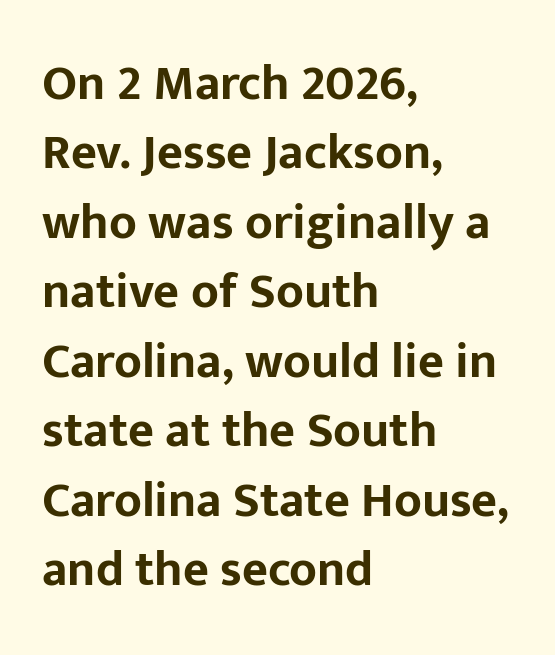
The image shows 50 px bold sans-serif type, upright; set left-aligned, normal line spacing (1.39x), normal letter spacing, not underlined; low stroke contrast and a medium x-height.
